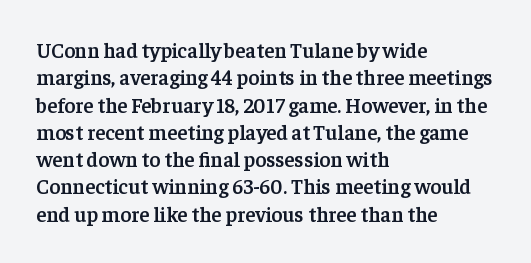
Q: Is the text bold? A: Semi-bold.
Q: Is the text italic (slanted)? A: No, it is upright.
Q: Is the text underlined? A: No.
Q: How is the paragraph aligned? A: Left-aligned.
Q: Is the spacing between letters normal or unusually wide? A: Normal.
Q: Is the spacing between lines tight, normal or loose? A: Normal.
